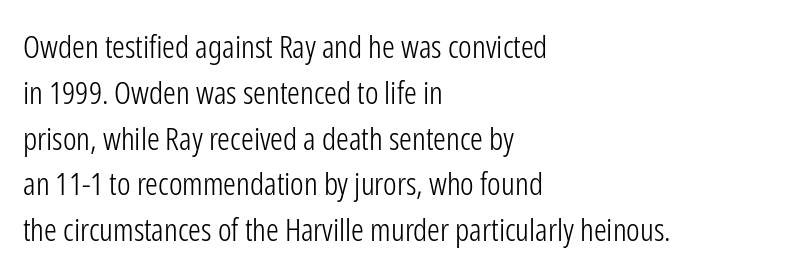
{"serif": "no", "italic": "no", "bold": "no", "weight": "light", "width": "condensed", "stroke_contrast": "low", "x_height": "medium", "monospaced": "no", "underline": "no", "align": "left", "line_spacing": "normal", "line_spacing_ratio": 1.43, "letter_spacing": "normal", "letter_spacing_em": 0.0, "glyph_px": 32}
